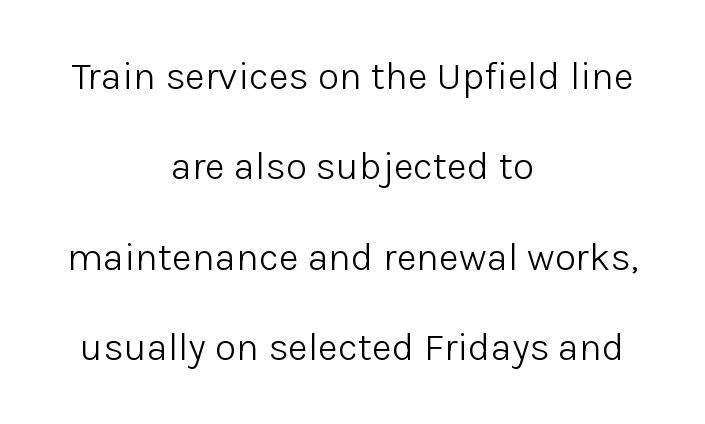
{"serif": "no", "italic": "no", "bold": "no", "weight": "light", "width": "normal", "stroke_contrast": "low", "x_height": "medium", "monospaced": "no", "underline": "no", "align": "center", "line_spacing": "loose", "line_spacing_ratio": 2.32, "letter_spacing": "normal", "letter_spacing_em": 0.0, "glyph_px": 39}
